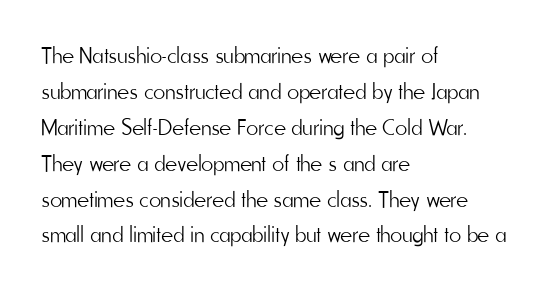
The foot of each line stays bare and open. It's the straight-up-and-down kind of type. The gaps between neighbouring characters are ordinary and unremarkable. A normal amount of white space separates one row of letters from the next. Typeset ragged right — the left edge is the straight one. Is the stroke heavy? The answer is a plain regular-or-lighter.
